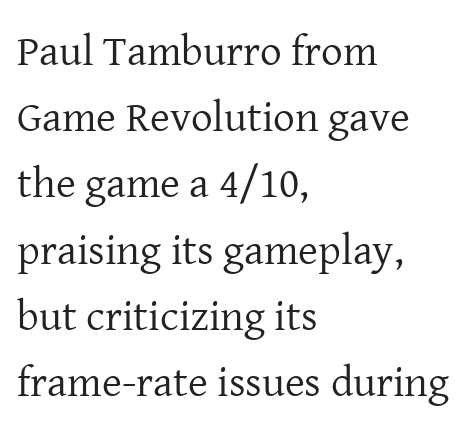
Q: Is the text bold? A: No.
Q: Is the text italic (slanted)? A: No, it is upright.
Q: Is the typeface a serif or a sans-serif typeface? A: Serif.
Q: Is the text underlined? A: No.
Q: How is the paragraph aligned? A: Left-aligned.
Q: Is the spacing between letters normal or unusually wide? A: Normal.
Q: Is the spacing between lines tight, normal or loose? A: Normal.
Q: Width (condensed, normal, or wide)? A: Normal.
Q: Stroke contrast? A: Low.
Q: x-height? A: Medium.
Q: Monospaced? A: No.
